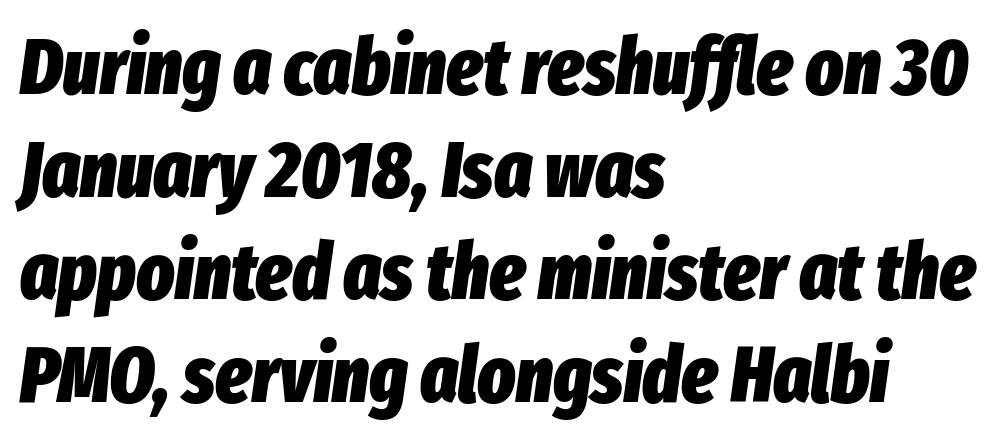
A typesetter would mark this as italic. Character widths vary here, with narrow letters taking less room than wide ones. Look at the tracking — it's just the regular setting, nothing added. The text block is weighted toward the left margin, trailing off unevenly rightward. The rendering uses a moderate line-height, typical for paragraphs. The characters look thick and weighty, a clear bold.
